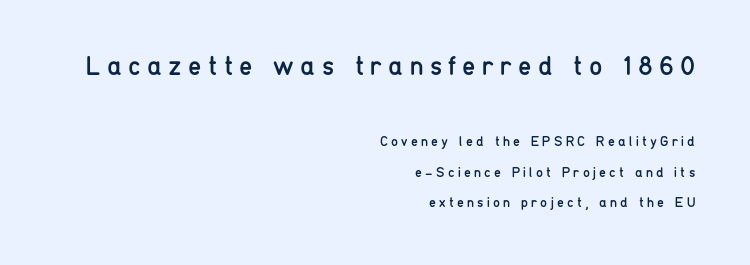
Is there any slant? The stems are plumb. Honestly, the letter spacing is so wide it's the main thing you notice. In CSS terms this would be text-align: right. Weight: regular or lighter. Character size in the leading block exceeds that of the trailing block. Widely set lines give the paragraph a tall, airy silhouette.
